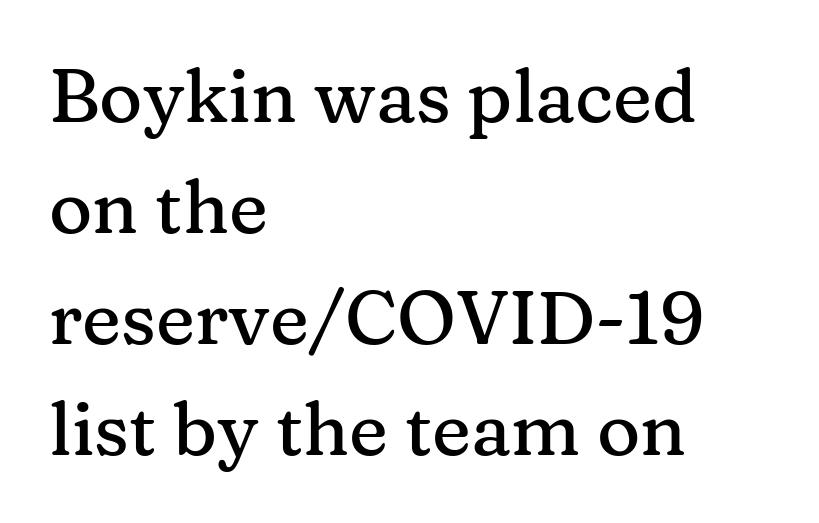
The image shows 74 px serif type, upright; set left-aligned, normal line spacing (1.5x), normal letter spacing, not underlined; medium stroke contrast and a medium x-height.
